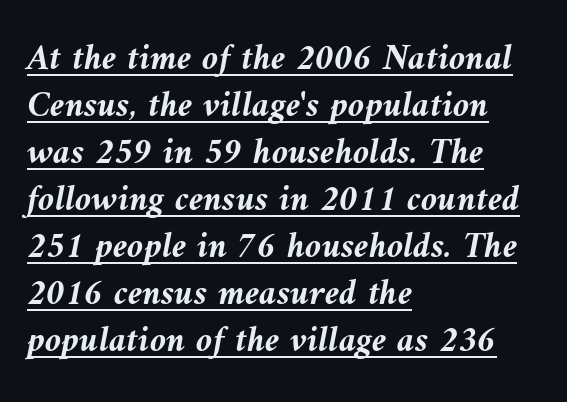
{"italic": "yes", "lean": "left", "slant_degrees": 9, "bold": "yes", "weight": "semibold", "width": "normal", "stroke_contrast": "medium", "x_height": "medium", "monospaced": "no", "underline": "yes", "align": "left", "line_spacing": "normal", "line_spacing_ratio": 1.27, "letter_spacing": "normal", "letter_spacing_em": 0.0, "glyph_px": 37}
